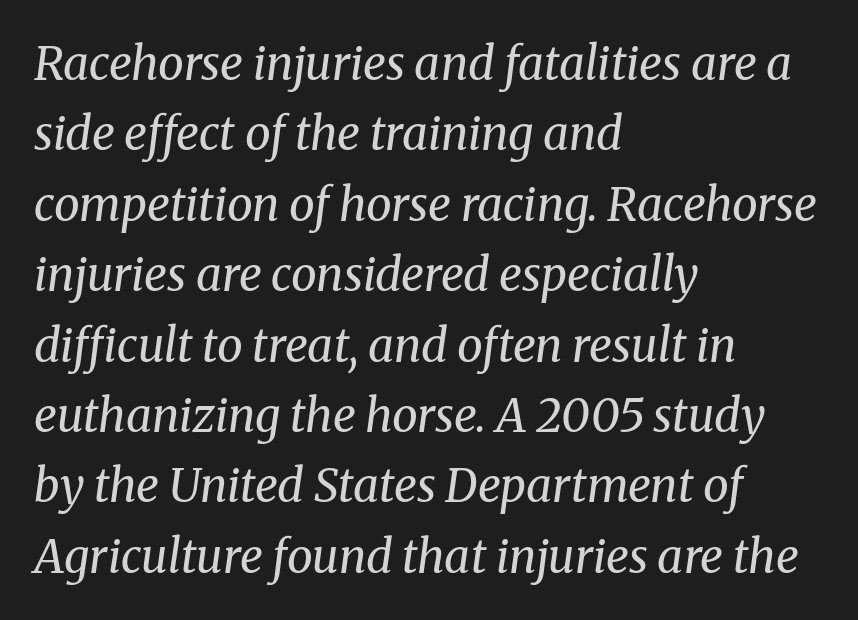
Between one letter and the next there's only the usual sliver of space. On a weight scale, this lands at 450 or below. Little horizontal feet cap the strokes, marking this as serif type. Do the characters align in a grid? No, the font is proportional.
